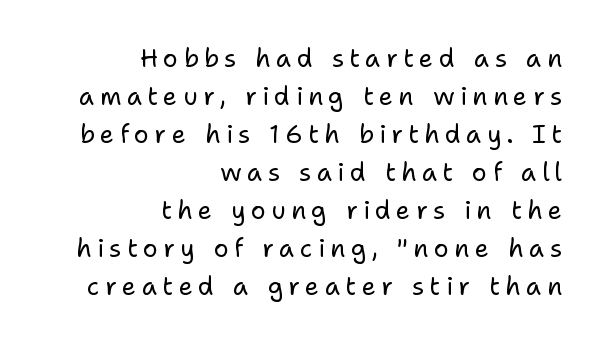
Q: Is the text bold? A: No.
Q: Is the text italic (slanted)? A: No, it is upright.
Q: Is the text underlined? A: No.
Q: How is the paragraph aligned? A: Right-aligned.
Q: Is the spacing between letters normal or unusually wide? A: Unusually wide.
Q: Is the spacing between lines tight, normal or loose? A: Normal.
